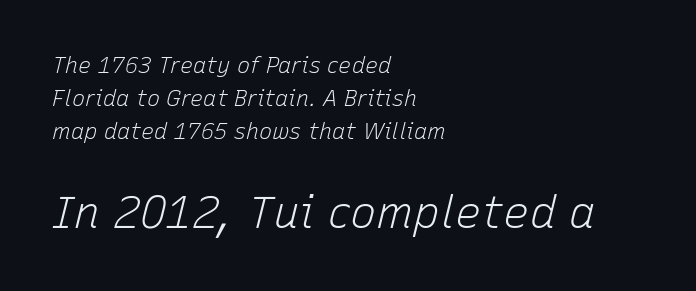
{"italic": "yes", "lean": "right", "slant_degrees": 15, "bold": "no", "weight": "light", "width": "normal", "stroke_contrast": "low", "x_height": "medium", "monospaced": "no", "underline": "no", "align": "left", "line_spacing": "normal", "line_spacing_ratio": 1.49, "letter_spacing": "normal", "letter_spacing_em": 0.0, "larger_block": "second", "size_ratio": 2.0, "glyph_px": 44}
